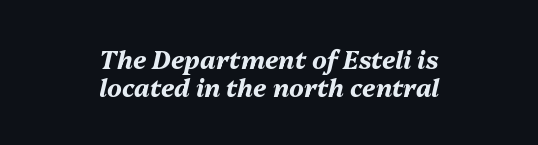
The image shows 25 px bold type, italic (leaning right); set centered, tight line spacing (1.14x), normal letter spacing, not underlined.
